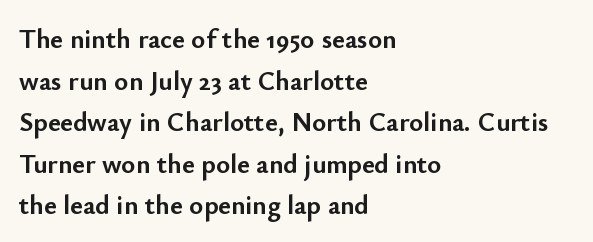
{"italic": "no", "bold": "yes", "underline": "no", "align": "left", "line_spacing": "normal", "line_spacing_ratio": 1.54, "letter_spacing": "normal", "letter_spacing_em": 0.0, "glyph_px": 27}
